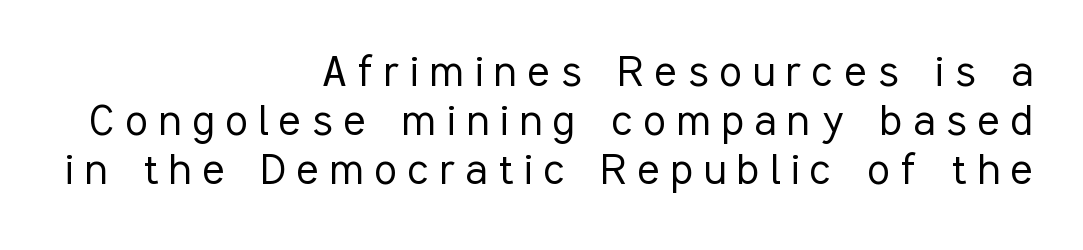
Words float on clear page, feet unadorned. These lines stack with their right ends in a neat column. The letters carry no serifs — their stems end cleanly without finishing strokes. Vertical stems look standard width or narrower in stroke.
